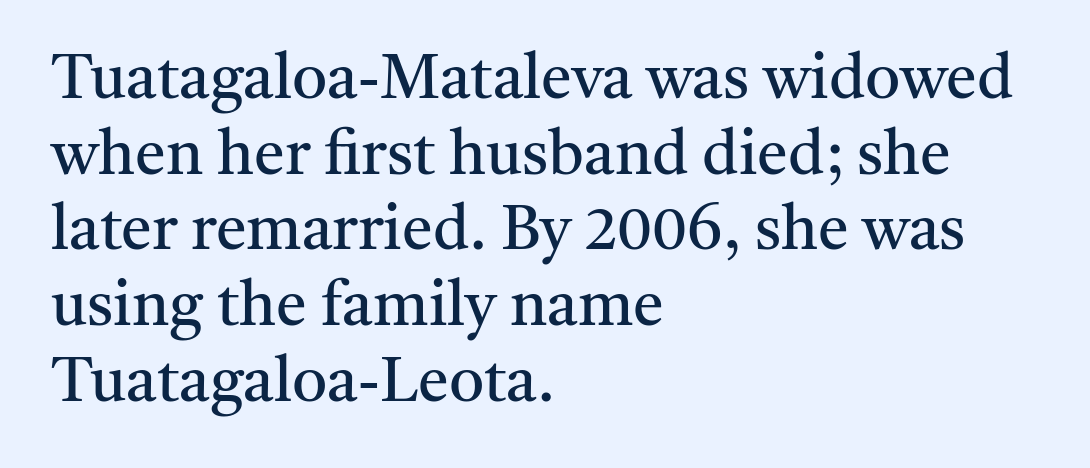
The image shows 62 px regular-weight serif type, upright; set left-aligned, line spacing 1.22x, normal letter spacing, not underlined; medium stroke contrast and a medium x-height.
